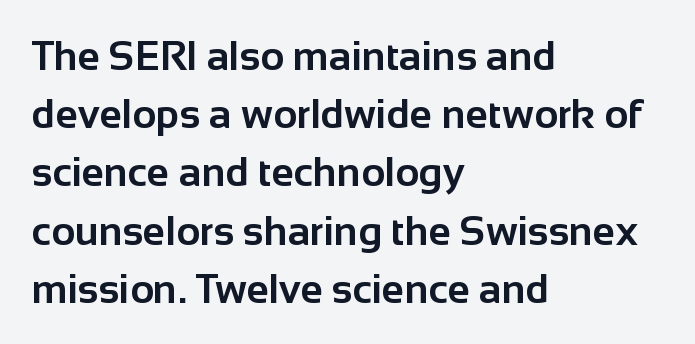
Q: Is the text bold? A: Yes.
Q: Is the text italic (slanted)? A: No, it is upright.
Q: Is the typeface a serif or a sans-serif typeface? A: Sans-serif.
Q: Is the text underlined? A: No.
Q: How is the paragraph aligned? A: Left-aligned.
Q: Is the spacing between letters normal or unusually wide? A: Normal.
Q: Is the spacing between lines tight, normal or loose? A: Normal.
Q: Width (condensed, normal, or wide)? A: Normal.
Q: Stroke contrast? A: Low.
Q: x-height? A: Medium.
Q: Monospaced? A: No.
